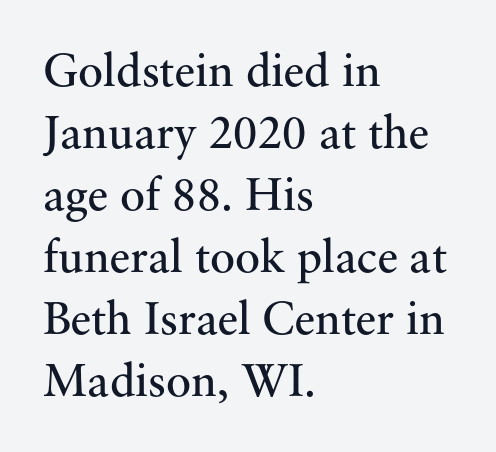
{"serif": "yes", "italic": "no", "bold": "no", "weight": "regular", "width": "normal", "stroke_contrast": "medium", "x_height": "small", "monospaced": "no", "underline": "no", "align": "left", "line_spacing": "normal", "line_spacing_ratio": 1.32, "letter_spacing": "normal", "letter_spacing_em": 0.0, "glyph_px": 47}
